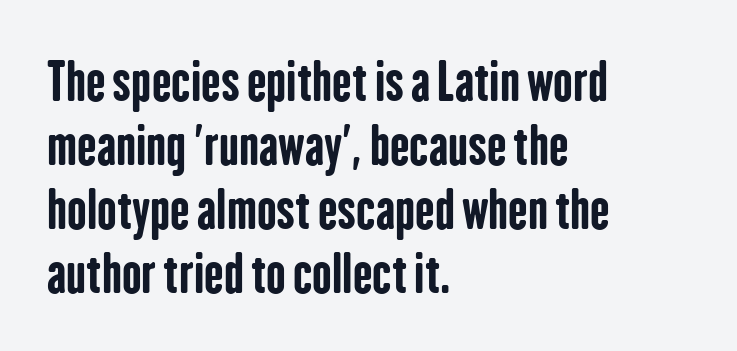
{"serif": "no", "italic": "no", "bold": "yes", "weight": "bold", "width": "condensed", "stroke_contrast": "low", "x_height": "medium", "monospaced": "no", "underline": "no", "align": "left", "line_spacing_ratio": 1.23, "letter_spacing": "normal", "letter_spacing_em": 0.0, "glyph_px": 52}
